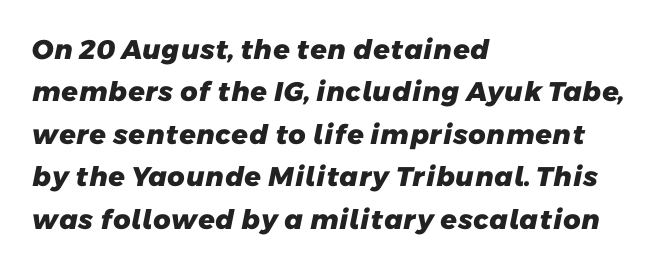
{"bold": "yes", "underline": "no", "align": "left", "line_spacing": "normal", "line_spacing_ratio": 1.57, "letter_spacing": "normal", "letter_spacing_em": 0.0, "glyph_px": 27}
